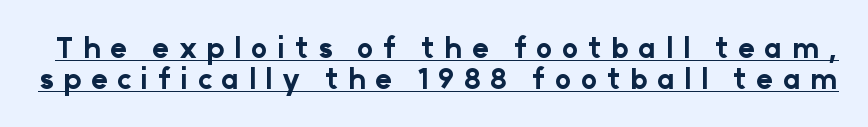
The image shows 28 px bold sans-serif type, upright; set tight line spacing (1.09x), unusually wide letter spacing (+0.33 em), underlined; low stroke contrast and a medium x-height.
